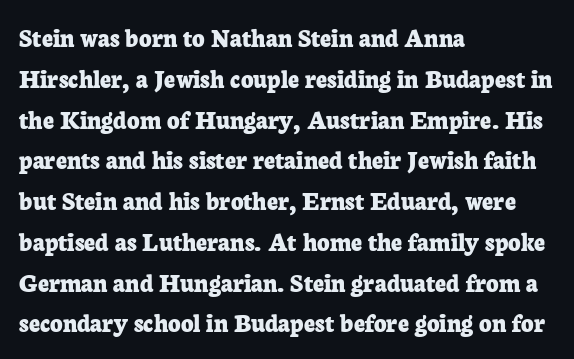
Q: Is the text bold? A: Yes.
Q: Is the text italic (slanted)? A: No, it is upright.
Q: Is the text underlined? A: No.
Q: How is the paragraph aligned? A: Left-aligned.
Q: Is the spacing between letters normal or unusually wide? A: Normal.
Q: Is the spacing between lines tight, normal or loose? A: Normal.
